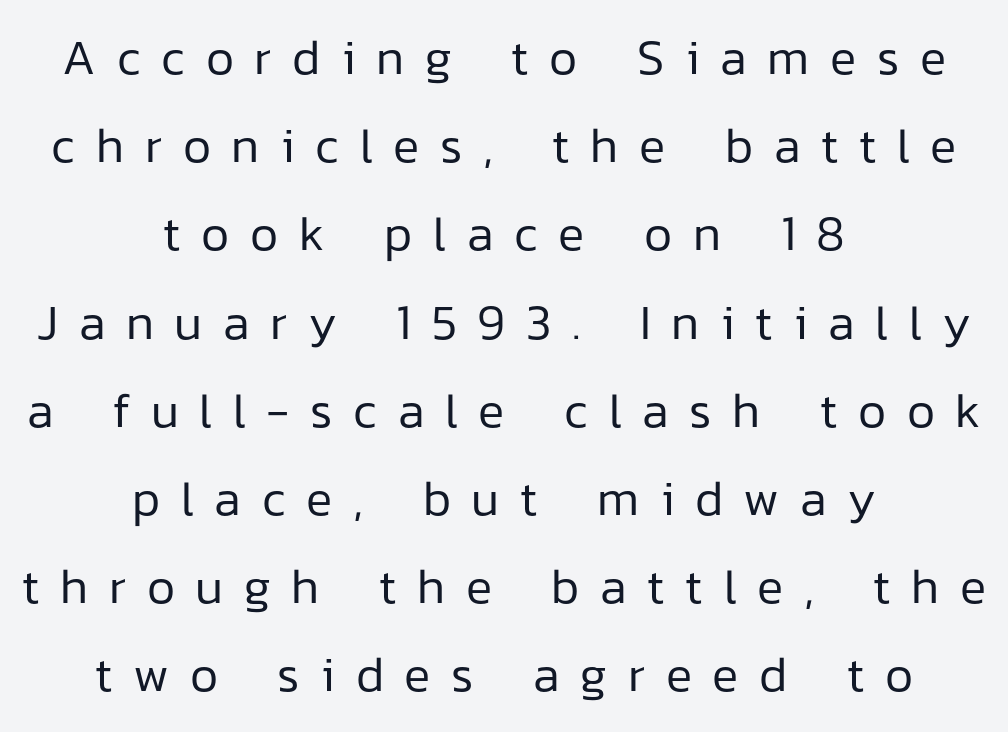
Is the letter spacing exaggerated? Yes — the characters are pushed far apart. Proportional: the letters do not fall into vertical columns. The space beneath each line is pristine and unruled. The specimen reads as upright at a glance. Stem width sits at or under what a default text font uses.
